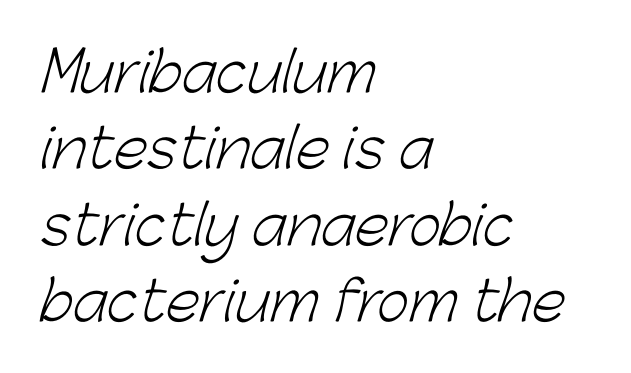
The lines in this sample share a left origin and differ only in where they stop. Reading down the column, the eye jumps a familiar distance to each next line. A quiet, ordinary-to-light weight characterises the typeface. Bare-footed words on every line.
